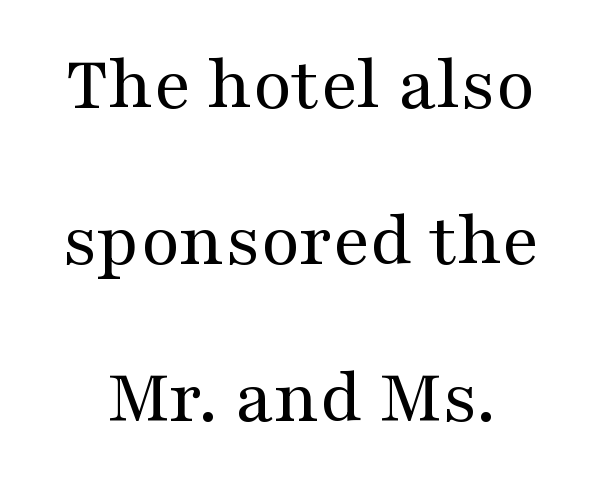
The image shows 79 px regular-weight, wide serif type, upright; set loose line spacing (1.98x), normal letter spacing, not underlined; medium stroke contrast and a medium x-height.
